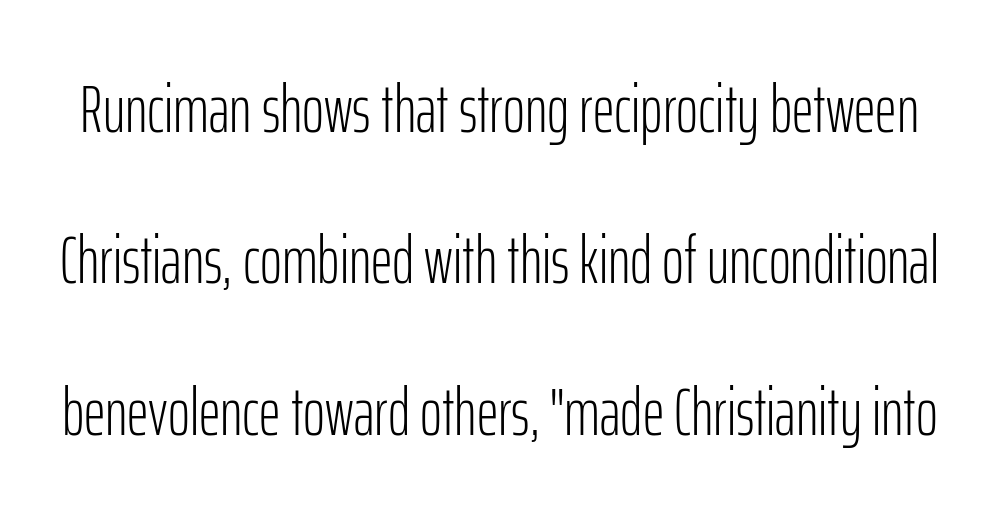
Lines of text with bare space underneath. You can tell it's not italic because the verticals are truly vertical. Default kerning and tracking; the words read as compact shapes. Letters have the restrained weight of plain body copy at most. The font family rendered here belongs to the sans-serif group. Honestly, the rows look like they've been pulled way apart.
